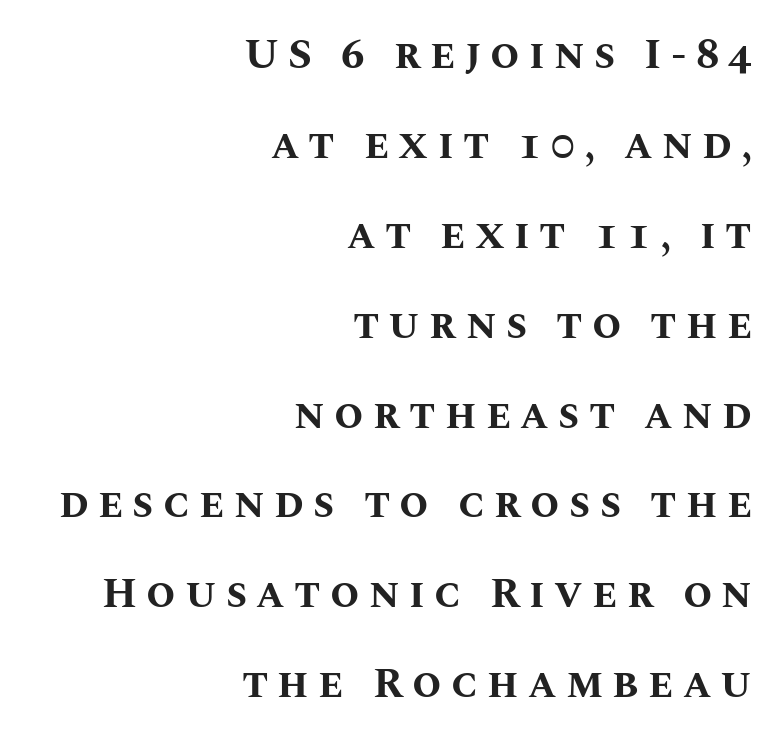
Q: Is the text bold? A: Yes.
Q: Is the text italic (slanted)? A: No, it is upright.
Q: Is the text underlined? A: No.
Q: How is the paragraph aligned? A: Right-aligned.
Q: Is the spacing between letters normal or unusually wide? A: Unusually wide.
Q: Is the spacing between lines tight, normal or loose? A: Loose.
Q: Width (condensed, normal, or wide)? A: Normal.
Q: Stroke contrast? A: Medium.
Q: x-height? A: Large.
Q: Monospaced? A: No.
